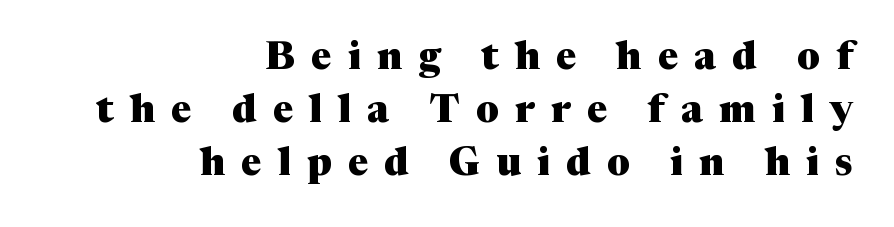
Q: Is the text bold? A: Yes.
Q: Is the text italic (slanted)? A: No, it is upright.
Q: Is the typeface a serif or a sans-serif typeface? A: Serif.
Q: Is the text underlined? A: No.
Q: How is the paragraph aligned? A: Right-aligned.
Q: Is the spacing between letters normal or unusually wide? A: Unusually wide.
Q: Is the spacing between lines tight, normal or loose? A: Normal.
Q: Width (condensed, normal, or wide)? A: Normal.
Q: Stroke contrast? A: Medium.
Q: x-height? A: Medium.
Q: Monospaced? A: No.
